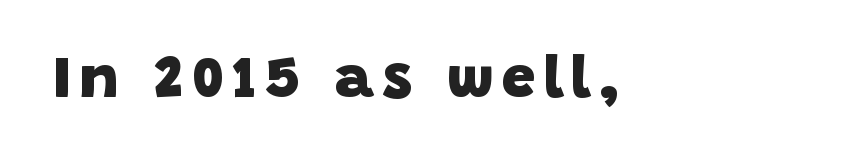
The image shows 60 px heavy sans-serif type; set left-aligned, not underlined; low stroke contrast and a large x-height.
